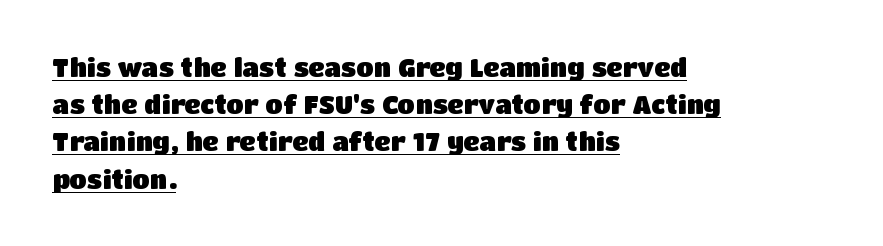
{"italic": "no", "bold": "yes", "underline": "yes", "align": "left", "line_spacing": "normal", "line_spacing_ratio": 1.49, "letter_spacing": "normal", "letter_spacing_em": 0.0, "glyph_px": 25}
